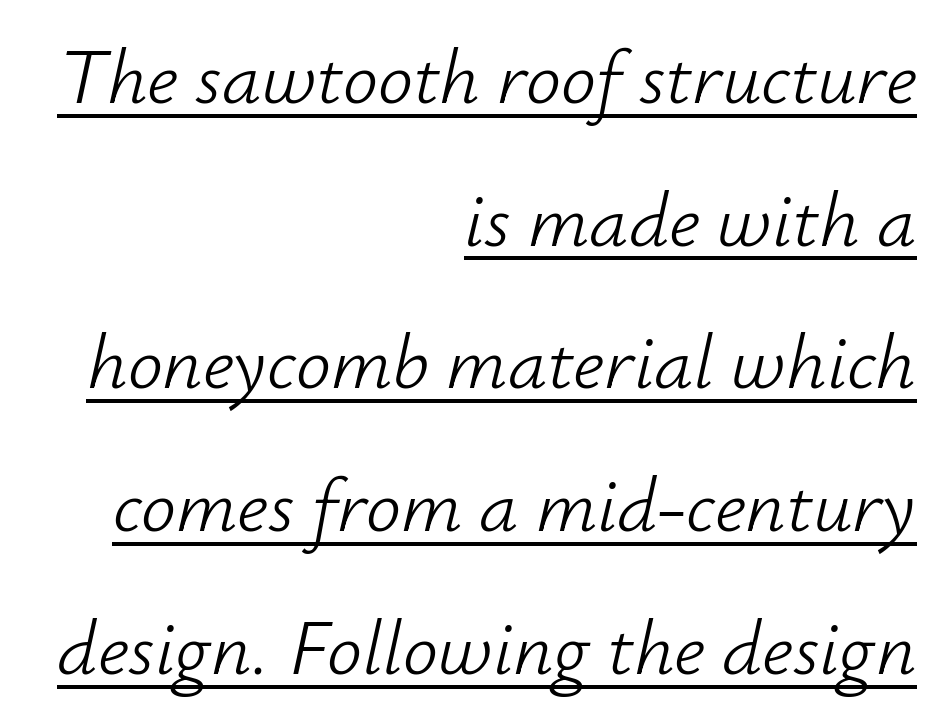
Q: Is the text bold? A: No.
Q: Is the text italic (slanted)? A: Yes, it leans right by about 12 degrees.
Q: Is the text underlined? A: Yes.
Q: How is the paragraph aligned? A: Right-aligned.
Q: Is the spacing between letters normal or unusually wide? A: Normal.
Q: Width (condensed, normal, or wide)? A: Normal.
Q: Stroke contrast? A: Low.
Q: x-height? A: Small.
Q: Monospaced? A: No.
